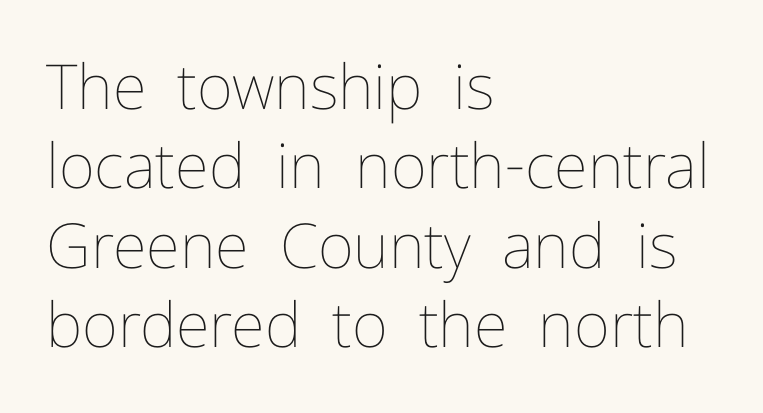
{"italic": "no", "bold": "no", "weight": "thin", "width": "normal", "stroke_contrast": "low", "x_height": "medium", "monospaced": "no", "underline": "no", "align": "left", "line_spacing": "normal", "line_spacing_ratio": 1.28, "letter_spacing": "normal", "letter_spacing_em": 0.0, "glyph_px": 62}
